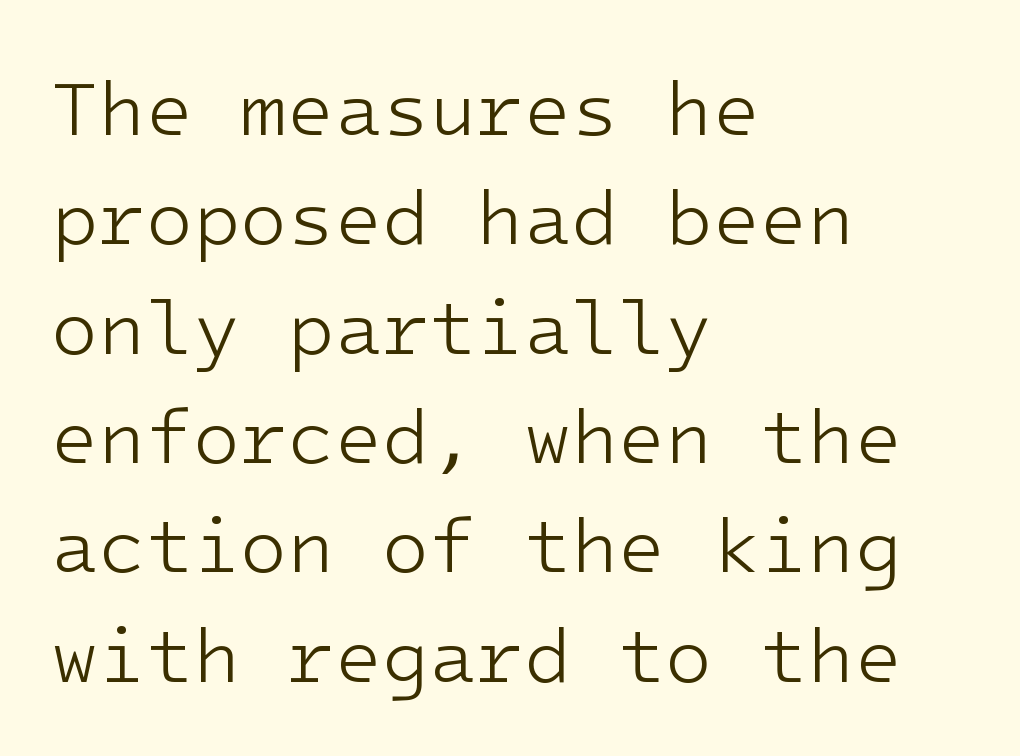
{"serif": "no", "italic": "no", "bold": "no", "weight": "light", "width": "normal", "stroke_contrast": "low", "x_height": "medium", "underline": "no", "align": "left", "line_spacing": "normal", "line_spacing_ratio": 1.42, "letter_spacing": "normal", "letter_spacing_em": 0.0, "glyph_px": 77}
